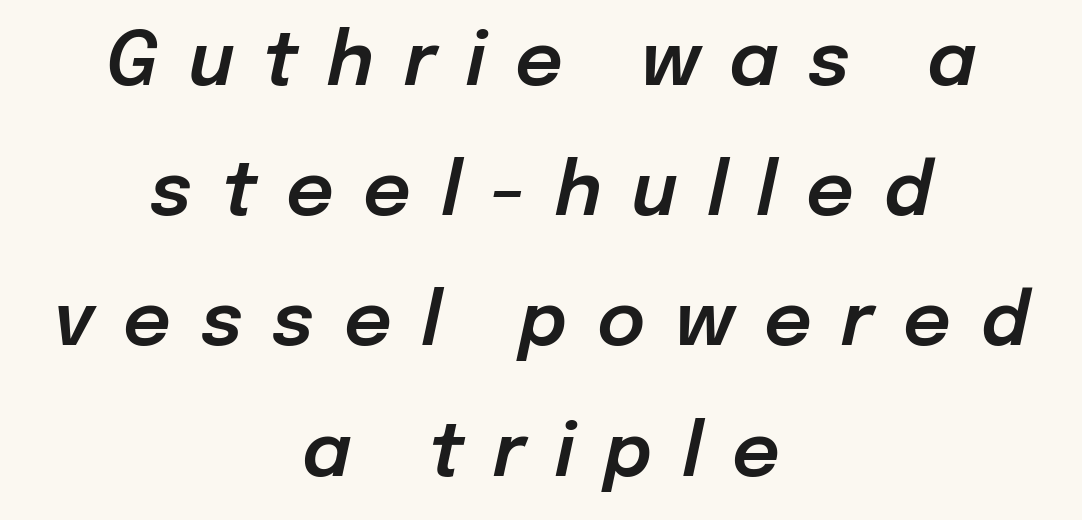
The whole block is typeset with a tilt. In CSS terms this would be text-align: center. How are the letters spaced? Widely, with obvious added tracking. No word sits above an underline. A typesetter would call this proportional, since set widths differ per character.
